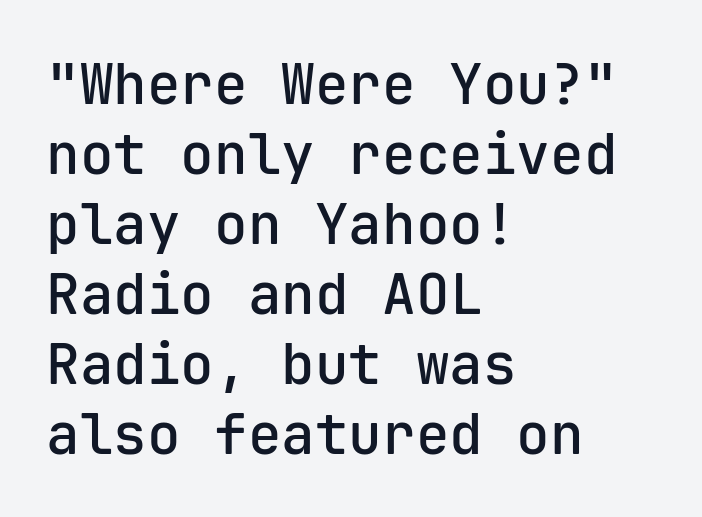
{"serif": "no", "italic": "no", "bold": "semi", "weight": "semibold", "width": "normal", "stroke_contrast": "low", "x_height": "medium", "monospaced": "yes", "underline": "no", "align": "left", "line_spacing": "normal", "line_spacing_ratio": 1.25, "letter_spacing": "normal", "letter_spacing_em": 0.0, "glyph_px": 56}
